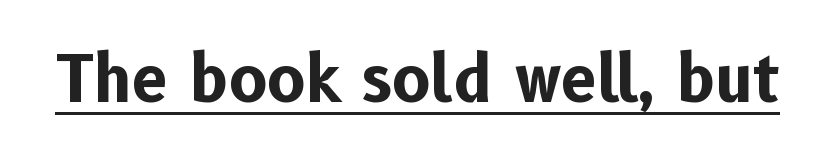
Q: Is the text bold? A: Yes.
Q: Is the text italic (slanted)? A: No, it is upright.
Q: Is the typeface a serif or a sans-serif typeface? A: Sans-serif.
Q: Is the text underlined? A: Yes.
Q: Is the spacing between letters normal or unusually wide? A: Normal.
Q: Width (condensed, normal, or wide)? A: Normal.
Q: Stroke contrast? A: Low.
Q: x-height? A: Medium.
Q: Monospaced? A: No.
